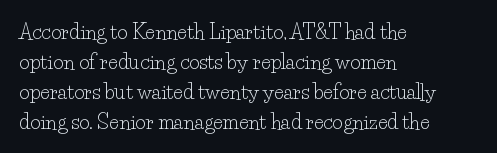
The face looks like a standard text weight, possibly lighter. A normal amount of white space separates one row of letters from the next. Line beginnings align vertically; line endings do not. The horizontal fit of the characters is conventional and even. The passage shown is not underscored anywhere.
